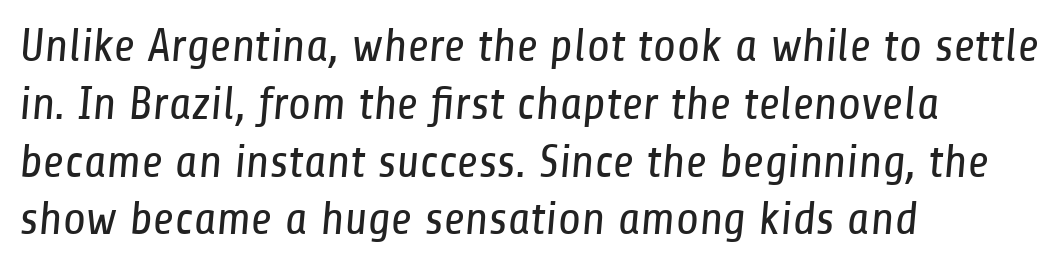
The face used here is rendered with its standard letterfit. Check under the words: just untouched page. A student would call this left alignment; a typographer would say flush left, rag right. The glyphs in this specimen are sans serif. These lines are rendered in a variable-pitch font. No chunkiness to these letters — they're not bold.
